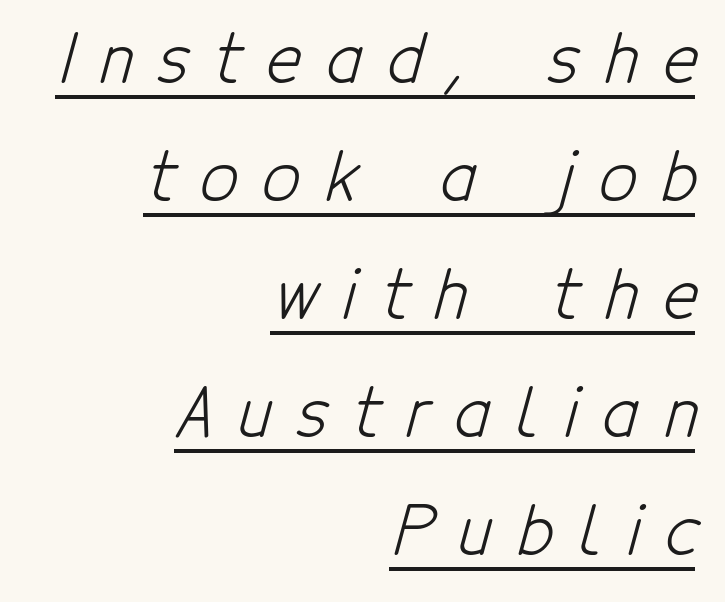
The image shows 67 px light, condensed sans-serif type; set right-aligned, line spacing 1.76x, unusually wide letter spacing (+0.37 em), underlined; low stroke contrast and a medium x-height.
